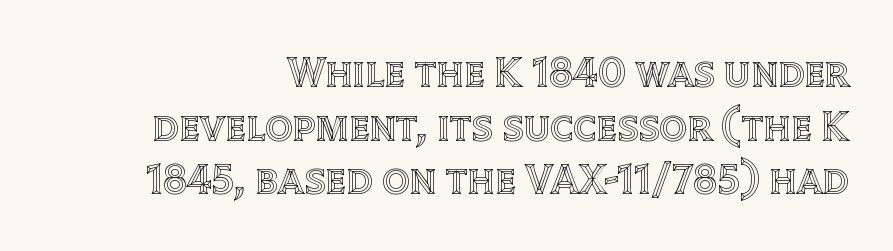
The image shows 43 px text type, upright; set right-aligned, normal line spacing (1.25x), normal letter spacing, not underlined; a large x-height.
